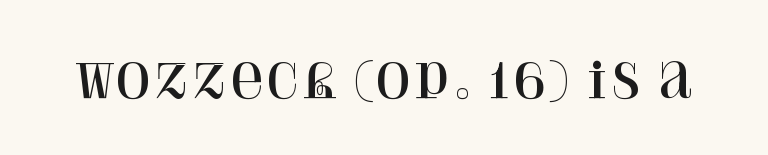
Q: Is the text italic (slanted)? A: No, it is upright.
Q: Is the typeface a serif or a sans-serif typeface? A: Serif.
Q: Is the text underlined? A: No.
Q: Is the spacing between letters normal or unusually wide? A: Normal.
Q: Width (condensed, normal, or wide)? A: Normal.
Q: Stroke contrast? A: High.
Q: x-height? A: Large.
Q: Monospaced? A: No.
